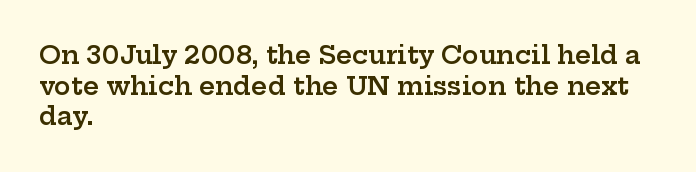
The image shows 25 px text type, upright; set left-aligned, line spacing 1.23x, normal letter spacing, not underlined.
